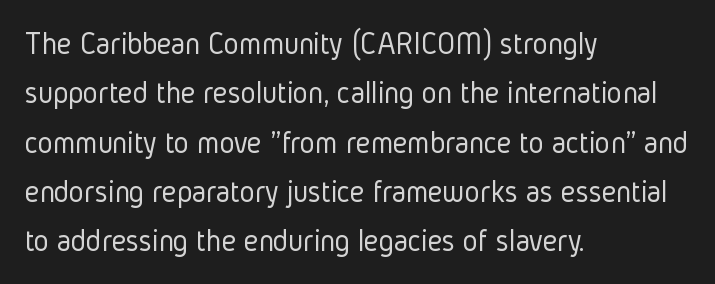
Q: Is the text bold? A: No.
Q: Is the text italic (slanted)? A: No, it is upright.
Q: Is the typeface a serif or a sans-serif typeface? A: Sans-serif.
Q: Is the text underlined? A: No.
Q: How is the paragraph aligned? A: Left-aligned.
Q: Is the spacing between letters normal or unusually wide? A: Normal.
Q: Is the spacing between lines tight, normal or loose? A: Normal.
Q: Width (condensed, normal, or wide)? A: Condensed.
Q: Stroke contrast? A: Low.
Q: x-height? A: Medium.
Q: Monospaced? A: No.
